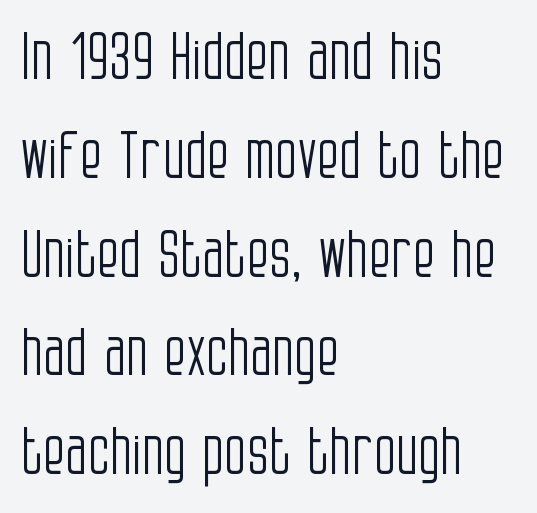
Q: Is the text bold? A: No.
Q: Is the text italic (slanted)? A: No, it is upright.
Q: Is the typeface a serif or a sans-serif typeface? A: Sans-serif.
Q: Is the text underlined? A: No.
Q: How is the paragraph aligned? A: Left-aligned.
Q: Is the spacing between letters normal or unusually wide? A: Normal.
Q: Is the spacing between lines tight, normal or loose? A: Normal.
Q: Width (condensed, normal, or wide)? A: Condensed.
Q: Stroke contrast? A: Low.
Q: x-height? A: Large.
Q: Monospaced? A: No.
